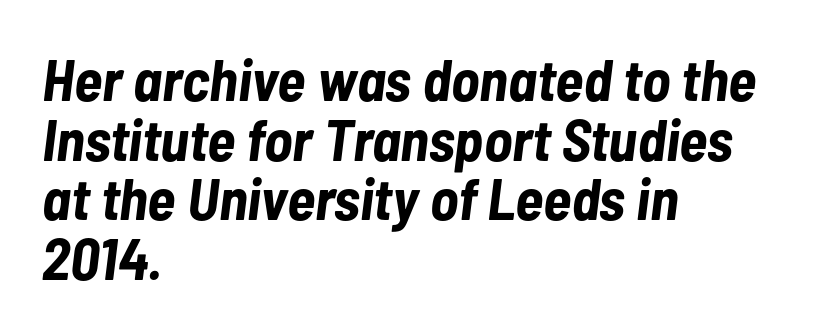
Q: Is the text bold? A: Yes.
Q: Is the text italic (slanted)? A: Yes, it leans right by about 7 degrees.
Q: Is the text underlined? A: No.
Q: How is the paragraph aligned? A: Left-aligned.
Q: Is the spacing between letters normal or unusually wide? A: Normal.
Q: Is the spacing between lines tight, normal or loose? A: Tight.
Q: Width (condensed, normal, or wide)? A: Condensed.
Q: Stroke contrast? A: Low.
Q: x-height? A: Medium.
Q: Monospaced? A: No.
